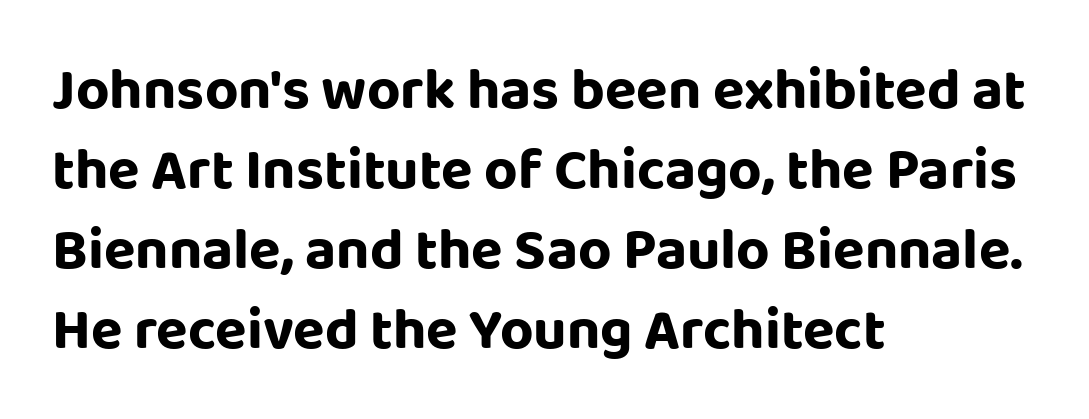
The image shows 58 px sans-serif type, upright; set left-aligned, normal line spacing (1.38x), normal letter spacing, not underlined; low stroke contrast and a large x-height.
